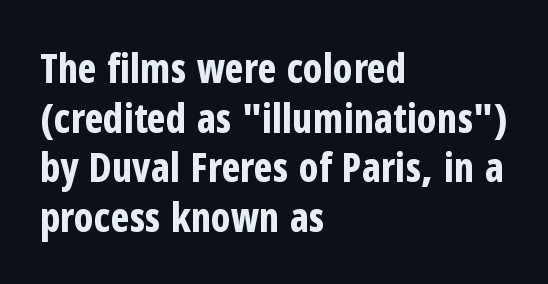
Q: Is the text bold? A: Yes.
Q: Is the text italic (slanted)? A: No, it is upright.
Q: Is the typeface a serif or a sans-serif typeface? A: Sans-serif.
Q: Is the text underlined? A: No.
Q: How is the paragraph aligned? A: Left-aligned.
Q: Is the spacing between letters normal or unusually wide? A: Normal.
Q: Width (condensed, normal, or wide)? A: Condensed.
Q: Stroke contrast? A: Low.
Q: x-height? A: Medium.
Q: Monospaced? A: No.
